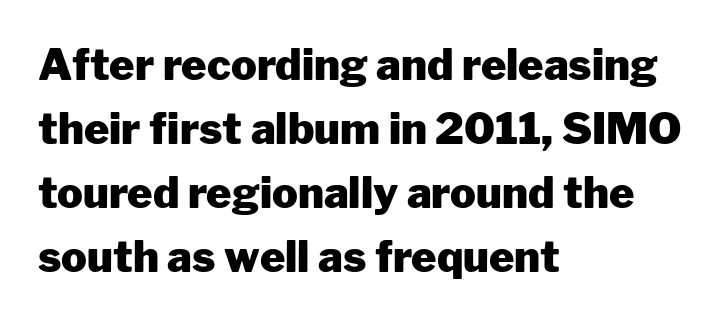
Q: Is the text bold? A: Yes.
Q: Is the text italic (slanted)? A: No, it is upright.
Q: Is the typeface a serif or a sans-serif typeface? A: Sans-serif.
Q: Is the text underlined? A: No.
Q: How is the paragraph aligned? A: Left-aligned.
Q: Is the spacing between letters normal or unusually wide? A: Normal.
Q: Is the spacing between lines tight, normal or loose? A: Normal.
Q: Width (condensed, normal, or wide)? A: Normal.
Q: Stroke contrast? A: Low.
Q: x-height? A: Medium.
Q: Monospaced? A: No.
